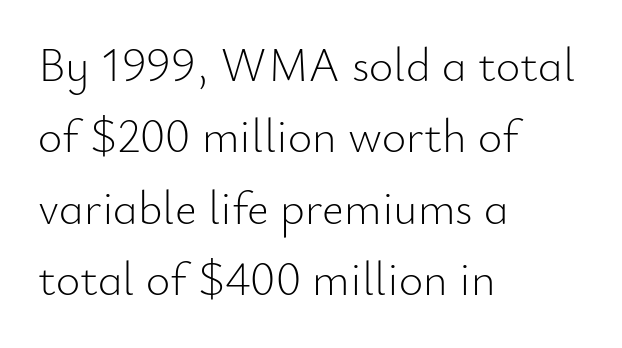
The image shows 47 px light sans-serif type, upright; set left-aligned, normal line spacing (1.52x), normal letter spacing, not underlined; low stroke contrast and a small x-height.
